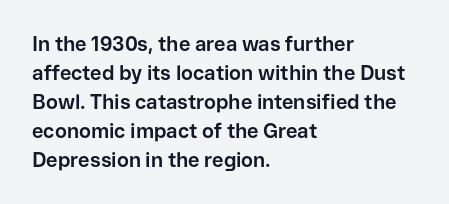
The image shows 20 px bold type, upright; set left-aligned, normal line spacing (1.45x), normal letter spacing, not underlined.
